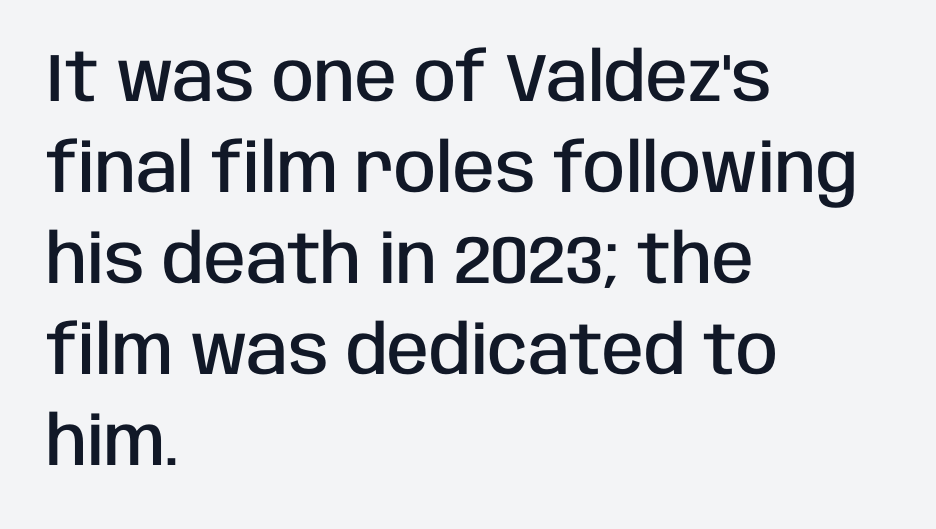
Unlike a traditional serif, this face leaves its strokes unadorned. The compositor pushed each line to the left boundary. Between one letter and the next there's only the usual sliver of space. Letters rest on an invisible, unmarked baseline. The block of text has a typical density, with ordinary space between rows. Stroke thickness is moderately raised; the sample reads as semibold.
